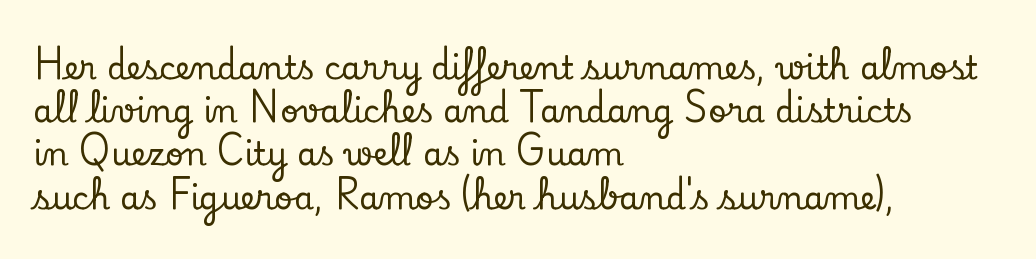
{"italic": "no", "width": "normal", "stroke_contrast": "low", "x_height": "small", "monospaced": "no", "underline": "no", "align": "left", "line_spacing": "normal", "line_spacing_ratio": 1.35, "letter_spacing": "normal", "letter_spacing_em": 0.0, "glyph_px": 32}
